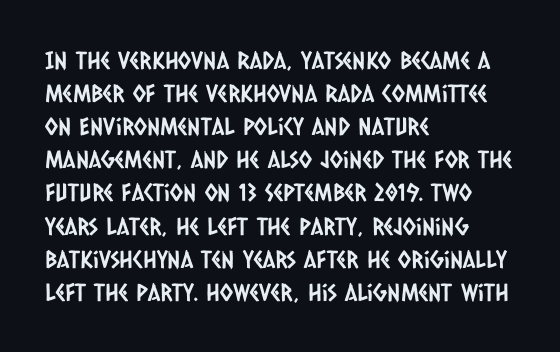
{"underline": "no", "align": "left", "line_spacing": "normal", "line_spacing_ratio": 1.38, "letter_spacing": "normal", "letter_spacing_em": 0.0, "glyph_px": 24}
